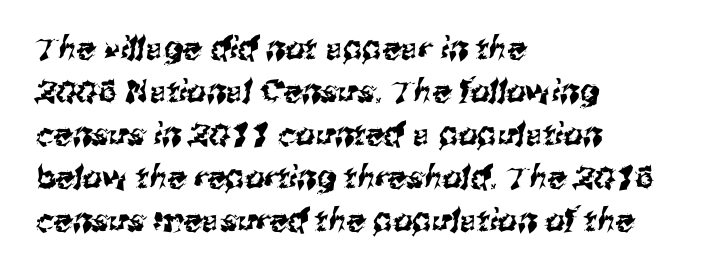
Q: Is the typeface a serif or a sans-serif typeface? A: Sans-serif.
Q: Is the text underlined? A: No.
Q: How is the paragraph aligned? A: Left-aligned.
Q: Is the spacing between letters normal or unusually wide? A: Normal.
Q: Is the spacing between lines tight, normal or loose? A: Normal.
Q: Width (condensed, normal, or wide)? A: Normal.
Q: Stroke contrast? A: Medium.
Q: x-height? A: Medium.
Q: Monospaced? A: No.
